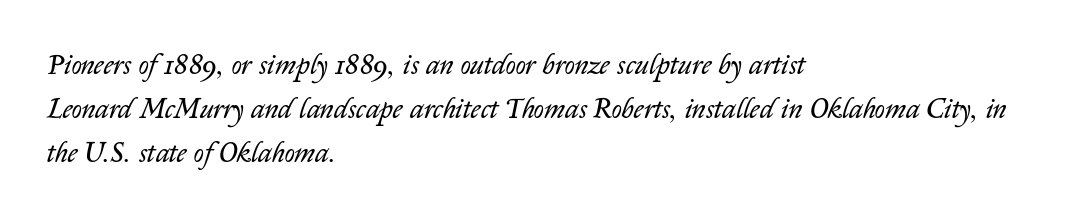
{"italic": "yes", "lean": "right", "slant_degrees": 14, "bold": "no", "weight": "regular", "width": "normal", "stroke_contrast": "low", "x_height": "medium", "monospaced": "no", "underline": "no", "align": "left", "line_spacing": "normal", "line_spacing_ratio": 1.57, "letter_spacing": "normal", "letter_spacing_em": 0.0, "glyph_px": 28}
